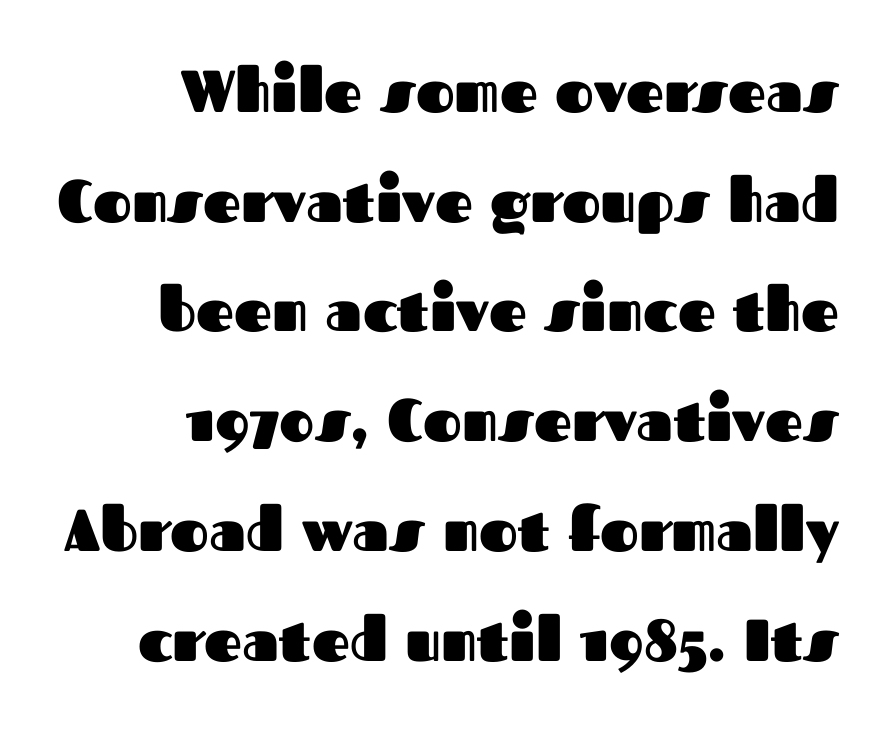
The image shows 59 px heavy sans-serif type, upright; set right-aligned, line spacing 1.86x, normal letter spacing, not underlined; medium stroke contrast and a medium x-height.
